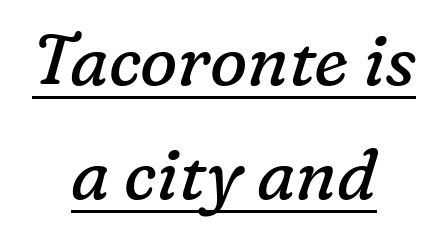
Q: Is the text bold? A: No.
Q: Is the text italic (slanted)? A: Yes, it leans right by about 16 degrees.
Q: Is the typeface a serif or a sans-serif typeface? A: Serif.
Q: Is the text underlined? A: Yes.
Q: How is the paragraph aligned? A: Centered.
Q: Is the spacing between letters normal or unusually wide? A: Normal.
Q: Is the spacing between lines tight, normal or loose? A: Normal.
Q: Width (condensed, normal, or wide)? A: Normal.
Q: Stroke contrast? A: Low.
Q: x-height? A: Medium.
Q: Monospaced? A: No.
